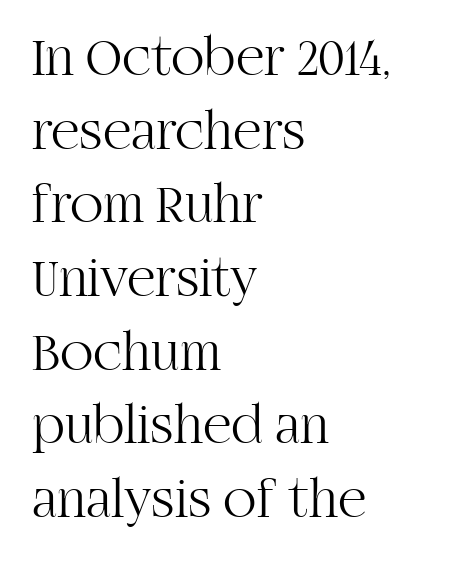
Q: Is the text bold? A: No.
Q: Is the text italic (slanted)? A: No, it is upright.
Q: Is the typeface a serif or a sans-serif typeface? A: Serif.
Q: Is the text underlined? A: No.
Q: How is the paragraph aligned? A: Left-aligned.
Q: Is the spacing between letters normal or unusually wide? A: Normal.
Q: Is the spacing between lines tight, normal or loose? A: Normal.
Q: Width (condensed, normal, or wide)? A: Normal.
Q: Stroke contrast? A: High.
Q: x-height? A: Large.
Q: Monospaced? A: No.
